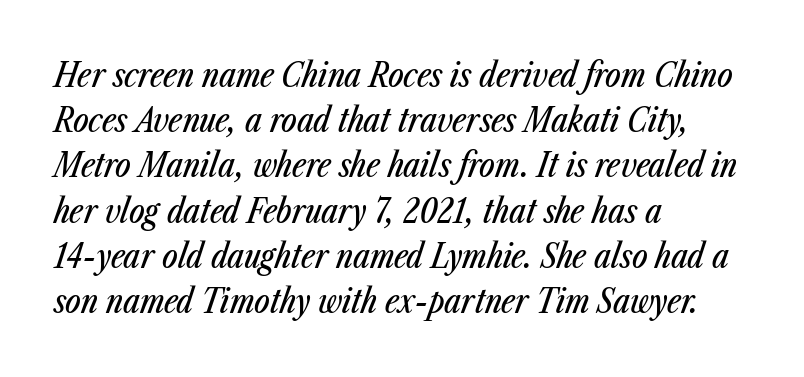
{"italic": "yes", "lean": "right", "slant_degrees": 23, "width": "condensed", "stroke_contrast": "low", "x_height": "medium", "monospaced": "no", "underline": "no", "align": "left", "line_spacing": "normal", "line_spacing_ratio": 1.37, "letter_spacing": "normal", "letter_spacing_em": 0.0, "glyph_px": 33}
